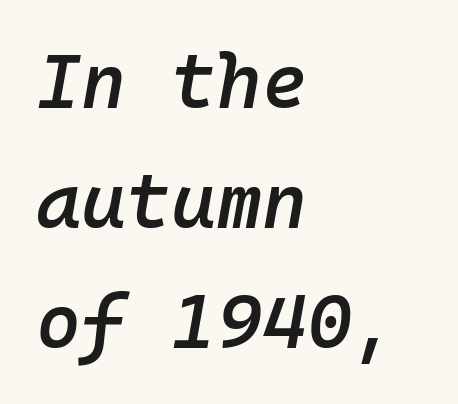
Does extra space separate the letters? No, they use regular spacing. A typesetter would call this leading conventional body-copy spacing. The paragraph has a hard left edge and a soft right edge. In terms of weight, the rendering is demibold, just under bold. Rule under the text: the space is simply empty. Is this a fixed-width face? Yes — each glyph sits in an identical cell.
